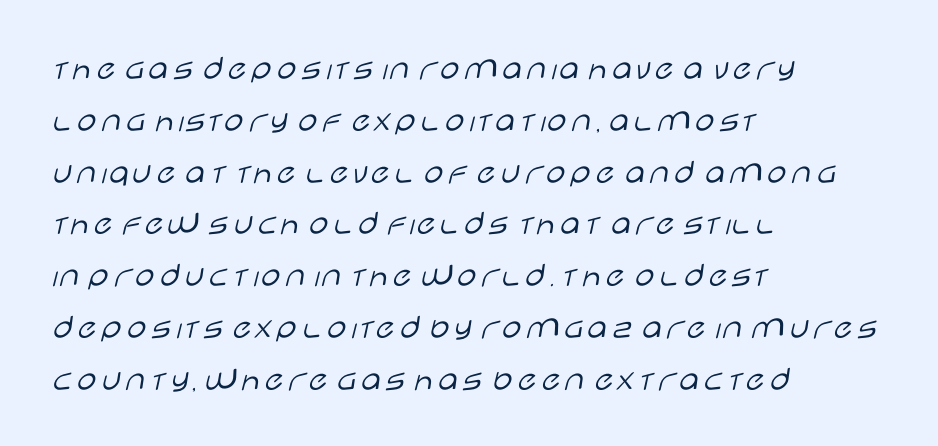
The image shows 35 px light, wide sans-serif type; set left-aligned, normal line spacing (1.48x), normal letter spacing, not underlined; low stroke contrast and a large x-height.
